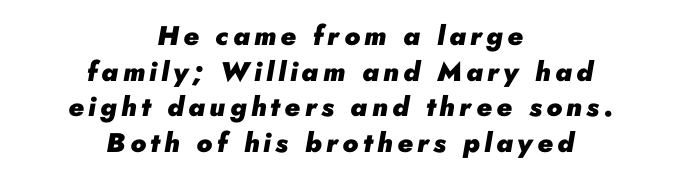
Whoever set this chose a conventional vertical rhythm. Rule under the text: the space is simply empty. Is the block centered? Yes — each line is placed symmetrically about the middle. Every character sits at an angle, as italics do.
